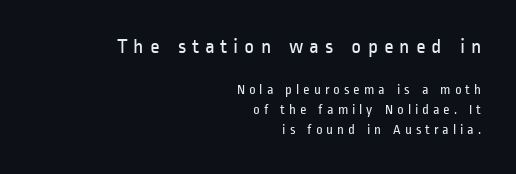
Quick note: not italic, upright. Bare-footed words on every line. Here the first block reads like a headline and the second like body copy. The letterforms sit at book weight or below. Layout note: lines flush right. Evenly set lines give the paragraph a standard silhouette.
